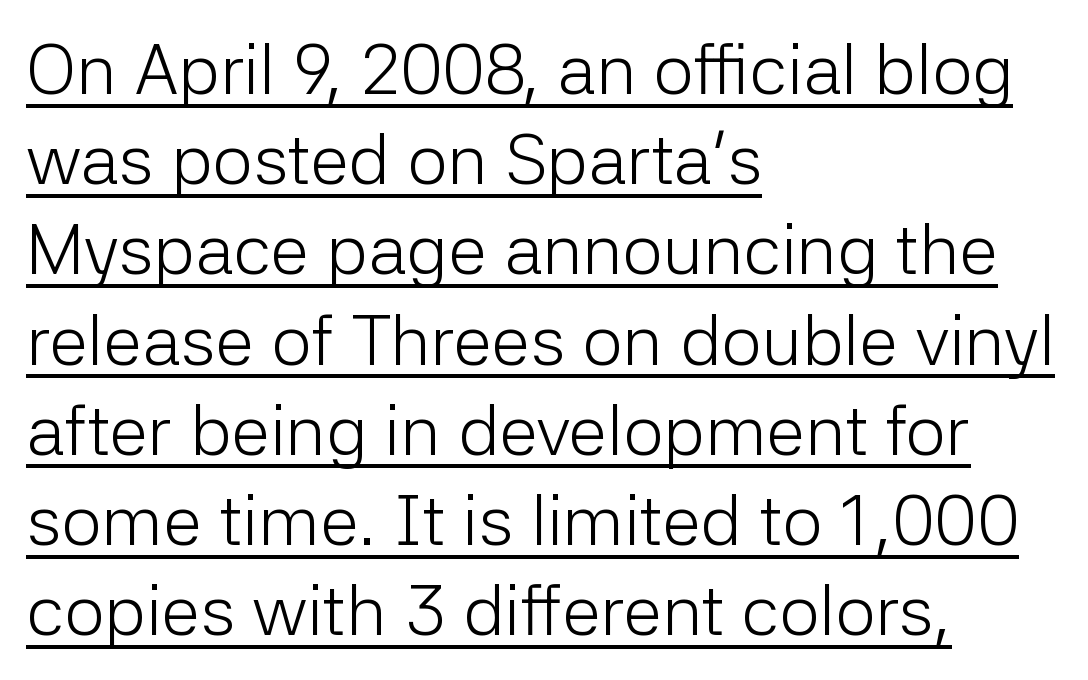
Q: Is the text bold? A: No.
Q: Is the text italic (slanted)? A: No, it is upright.
Q: Is the typeface a serif or a sans-serif typeface? A: Sans-serif.
Q: Is the text underlined? A: Yes.
Q: How is the paragraph aligned? A: Left-aligned.
Q: Is the spacing between letters normal or unusually wide? A: Normal.
Q: Is the spacing between lines tight, normal or loose? A: Normal.
Q: Width (condensed, normal, or wide)? A: Normal.
Q: Stroke contrast? A: Low.
Q: x-height? A: Medium.
Q: Monospaced? A: No.
